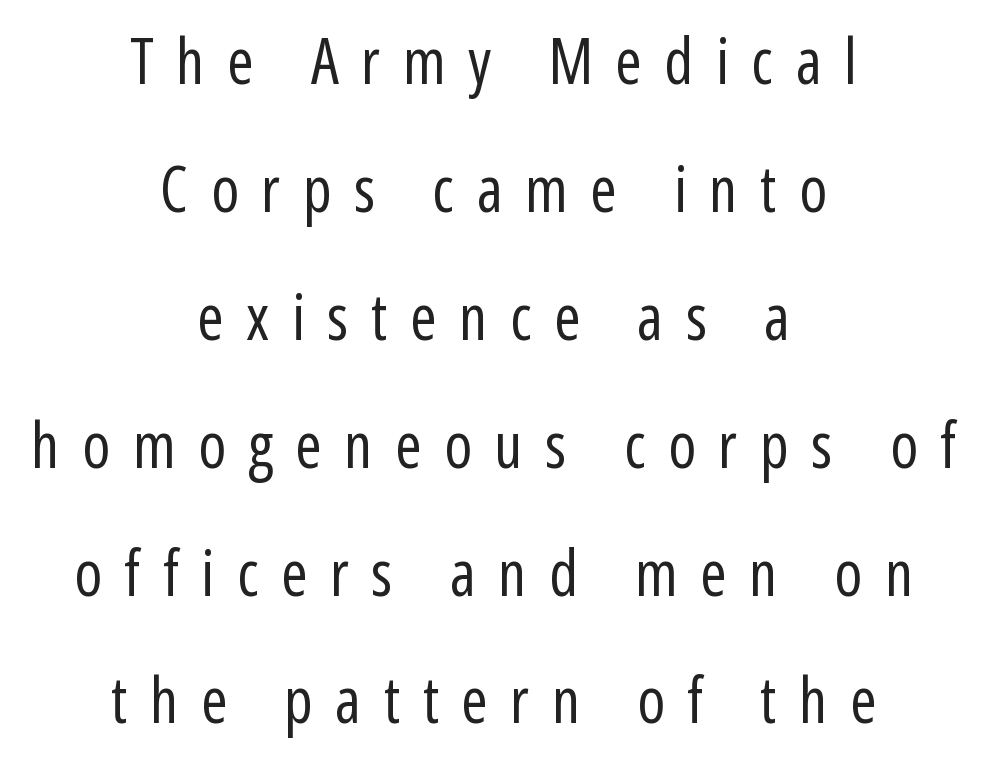
{"serif": "no", "italic": "no", "bold": "no", "weight": "regular", "width": "condensed", "stroke_contrast": "low", "x_height": "medium", "monospaced": "no", "underline": "no", "align": "center", "line_spacing": "loose", "line_spacing_ratio": 2.03, "letter_spacing": "wide", "letter_spacing_em": 0.36, "glyph_px": 63}
